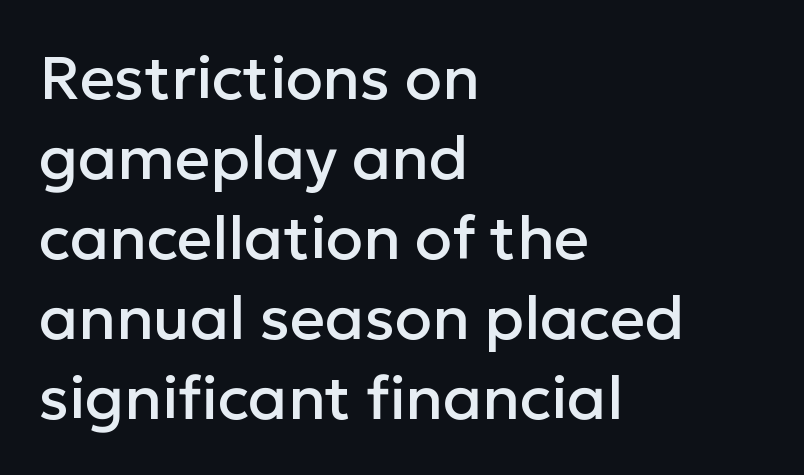
{"serif": "no", "italic": "no", "width": "normal", "stroke_contrast": "low", "x_height": "medium", "monospaced": "no", "underline": "no", "align": "left", "line_spacing": "normal", "line_spacing_ratio": 1.31, "letter_spacing": "normal", "letter_spacing_em": 0.0, "glyph_px": 61}
